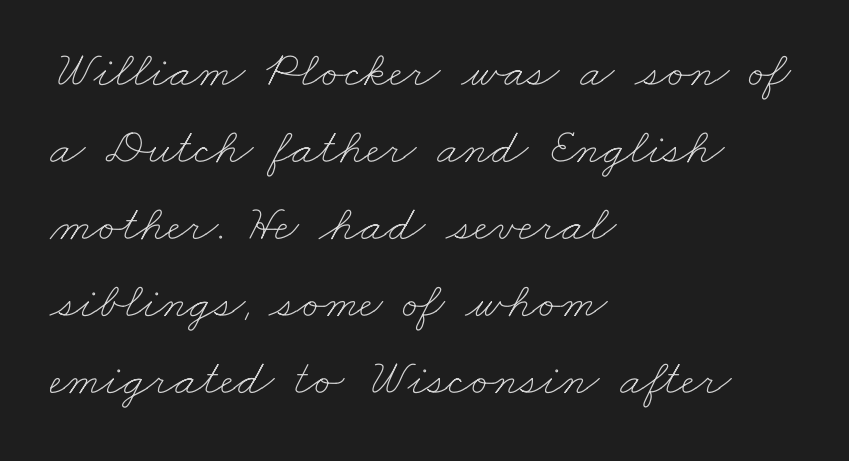
{"bold": "no", "weight": "thin", "width": "wide", "stroke_contrast": "low", "x_height": "small", "monospaced": "no", "underline": "no", "align": "left", "line_spacing": "normal", "line_spacing_ratio": 1.51, "letter_spacing": "normal", "letter_spacing_em": 0.0, "glyph_px": 51}
